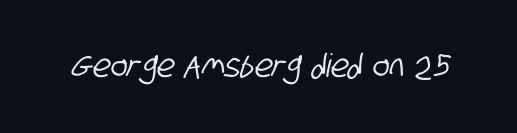
The space directly below the letters is spotless. Look at the tracking — it's just the regular setting, nothing added. Note the varied advance widths — an 'i' is clearly narrower than an 'm'. Is this a sans? Yes — the strokes have no serifs.
